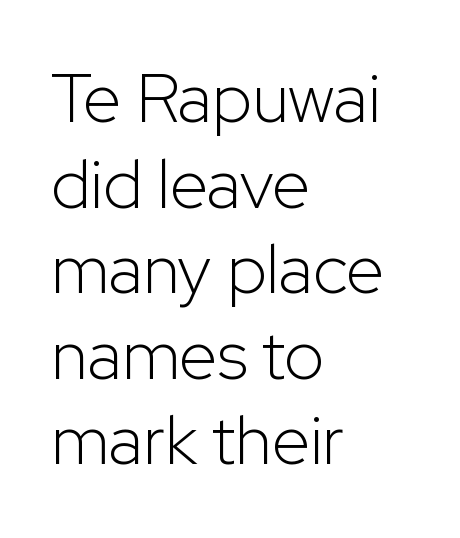
Italic? Not at all — the glyphs are vertical. Underline: absent. The type family on display is of the sans-serif kind. Each letter keeps its own natural width here, so spacing adapts to shape. The letterforms sit shoulder to shoulder at normal distance. The typesetter chose a ragged-right arrangement here.
